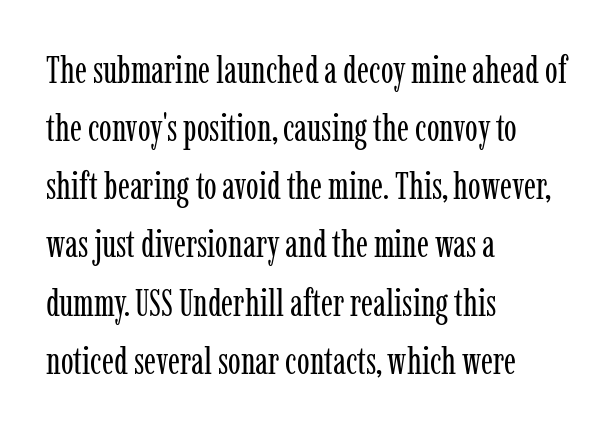
{"serif": "yes", "italic": "no", "bold": "no", "weight": "regular", "width": "condensed", "stroke_contrast": "low", "x_height": "medium", "monospaced": "no", "underline": "no", "align": "left", "line_spacing": "normal", "line_spacing_ratio": 1.53, "letter_spacing": "normal", "letter_spacing_em": 0.0, "glyph_px": 38}
